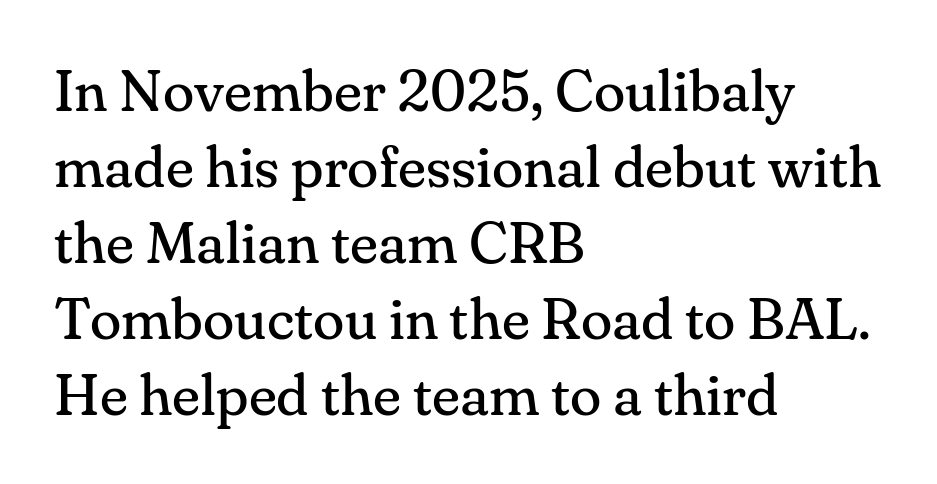
Q: Is the text bold? A: No.
Q: Is the text italic (slanted)? A: No, it is upright.
Q: Is the typeface a serif or a sans-serif typeface? A: Serif.
Q: Is the text underlined? A: No.
Q: How is the paragraph aligned? A: Left-aligned.
Q: Is the spacing between letters normal or unusually wide? A: Normal.
Q: Is the spacing between lines tight, normal or loose? A: Normal.
Q: Width (condensed, normal, or wide)? A: Normal.
Q: Stroke contrast? A: Medium.
Q: x-height? A: Small.
Q: Monospaced? A: No.
